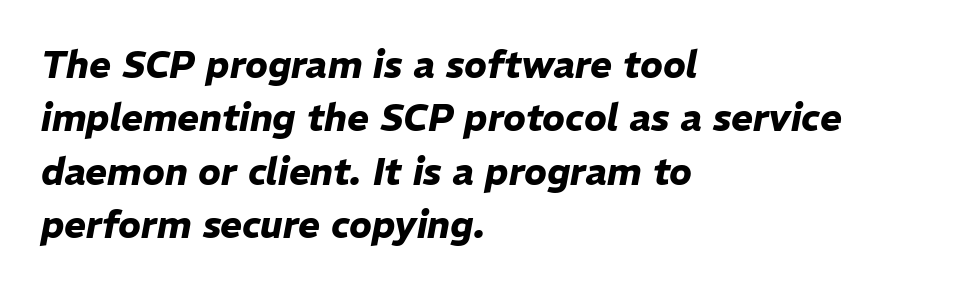
If you drew a line through each stem, it would be angled. Every letter is thick-stroked: bold, no question. Short note: letters normally spaced. Bare-footed words on every line. Whoever set this chose a conventional vertical rhythm. Do the characters align in a grid? No, the font is proportional.
